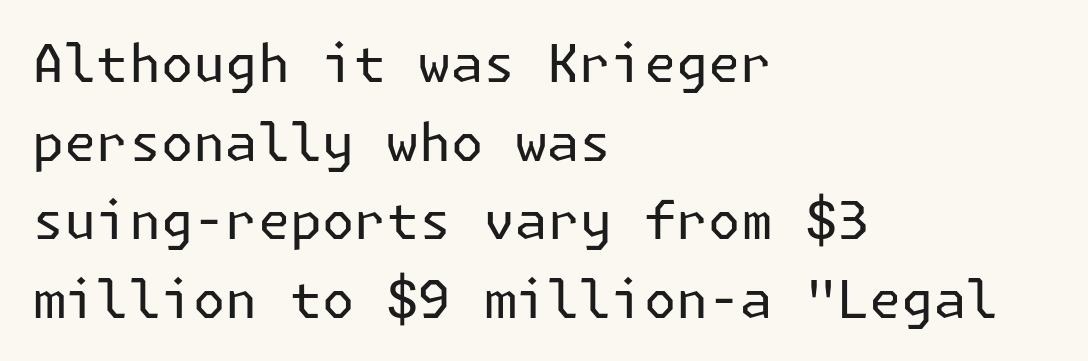
The image shows 52 px regular-weight sans-serif type, upright; set left-aligned, normal line spacing (1.51x), normal letter spacing, not underlined; low stroke contrast and a medium x-height.
